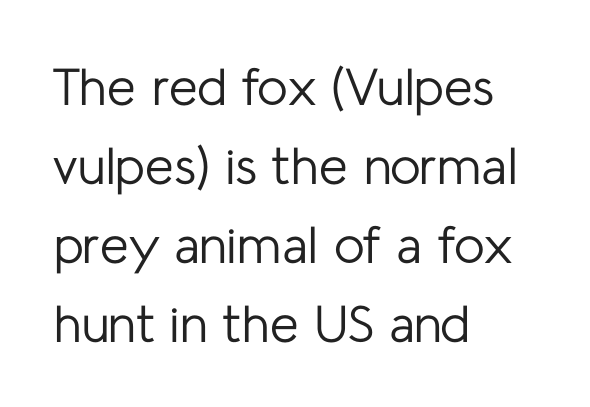
No word sits above an underline. Teacher's note: observe the even left margin — that is flush-left alignment. The passage shown is typed in a proportional face where columns would drift. Students, observe: this is what conventionally led text looks like. The weight would be labelled regular, book, light, or lighter still. The typography opts for an upright posture over an oblique one.
